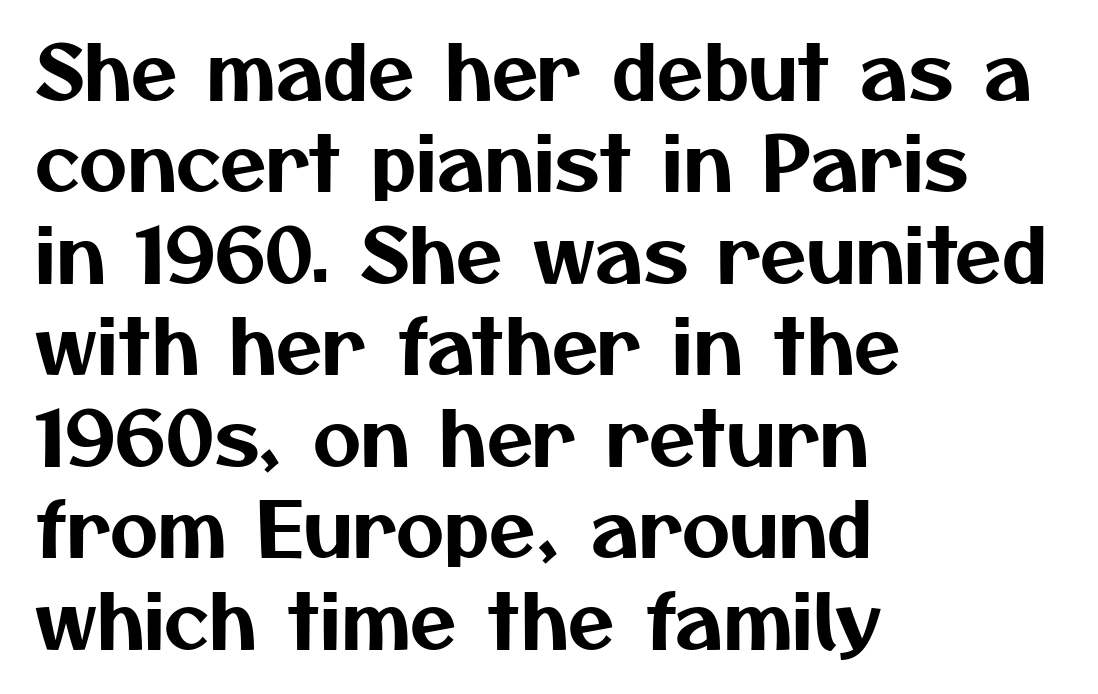
This sample has the flowing, uneven cadence of proportional lettering. If you drew a ruler down the left edge, every line would touch it. Here the glyphs are tracked normally, forming tight word shapes. Is this a sans? Yes — the strokes have no serifs. Descender tails drop into unmarked territory.
